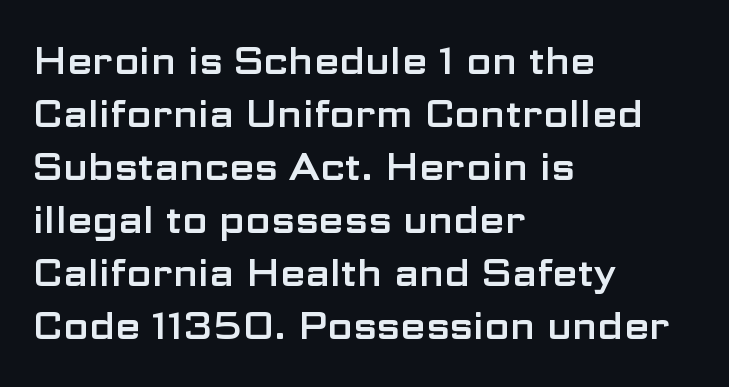
The image shows 37 px wide sans-serif type, upright; set left-aligned, normal line spacing (1.43x), normal letter spacing, not underlined; low stroke contrast and a medium x-height.
